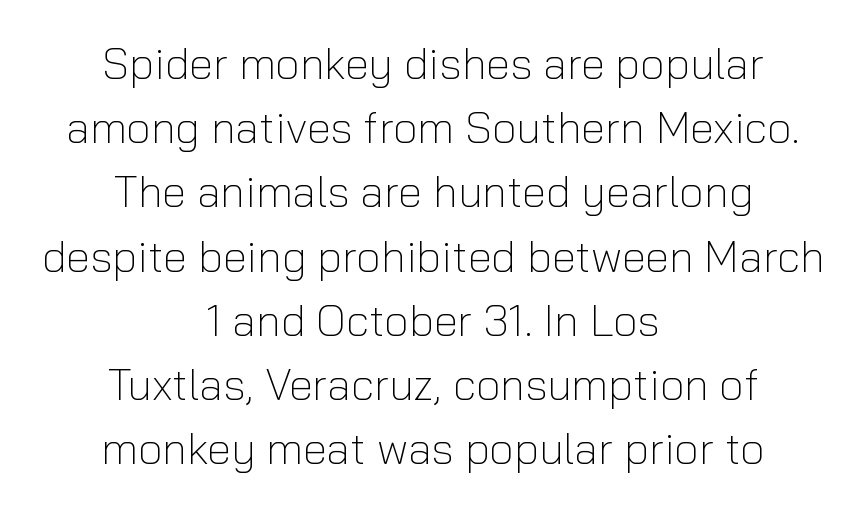
A typesetter would call this proportional, since set widths differ per character. Designer's note — italics off, roman on. Unlike a traditional serif, this face leaves its strokes unadorned. Both edges are ragged and mirror each other, which tells us the setting is centered. Honestly, the letter spacing is just normal — you wouldn't notice it.
